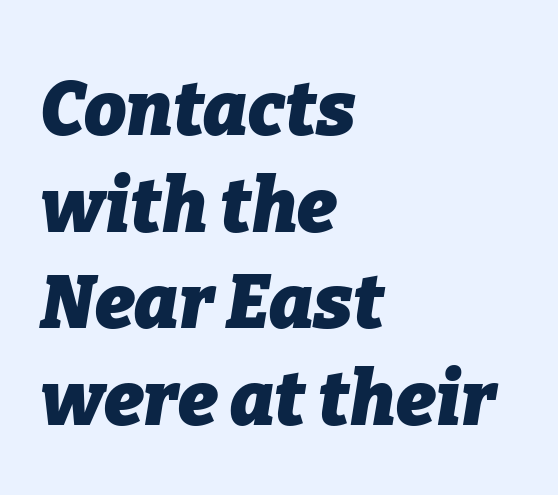
Q: Is the text bold? A: Yes.
Q: Is the text italic (slanted)? A: Yes, it leans right by about 9 degrees.
Q: Is the text underlined? A: No.
Q: How is the paragraph aligned? A: Left-aligned.
Q: Is the spacing between letters normal or unusually wide? A: Normal.
Q: Is the spacing between lines tight, normal or loose? A: Normal.
Q: Width (condensed, normal, or wide)? A: Normal.
Q: Stroke contrast? A: Low.
Q: x-height? A: Medium.
Q: Monospaced? A: No.
